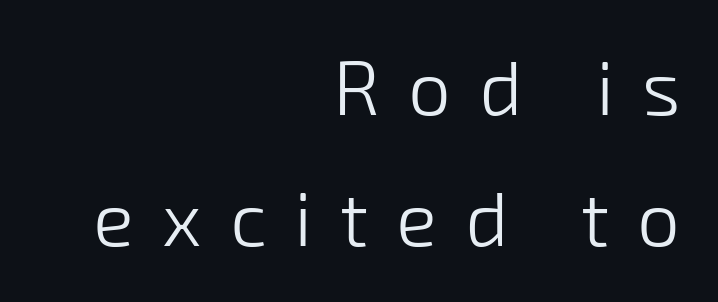
{"serif": "no", "bold": "no", "weight": "light", "width": "normal", "stroke_contrast": "low", "x_height": "medium", "monospaced": "no", "underline": "no", "align": "right", "line_spacing_ratio": 1.73, "letter_spacing": "wide", "letter_spacing_em": 0.37, "glyph_px": 76}
